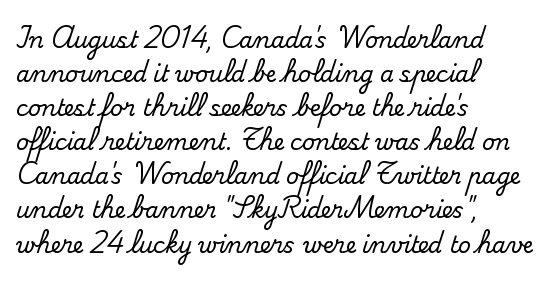
{"underline": "no", "align": "left", "line_spacing": "normal", "line_spacing_ratio": 1.55, "letter_spacing": "normal", "letter_spacing_em": 0.0, "glyph_px": 22}
